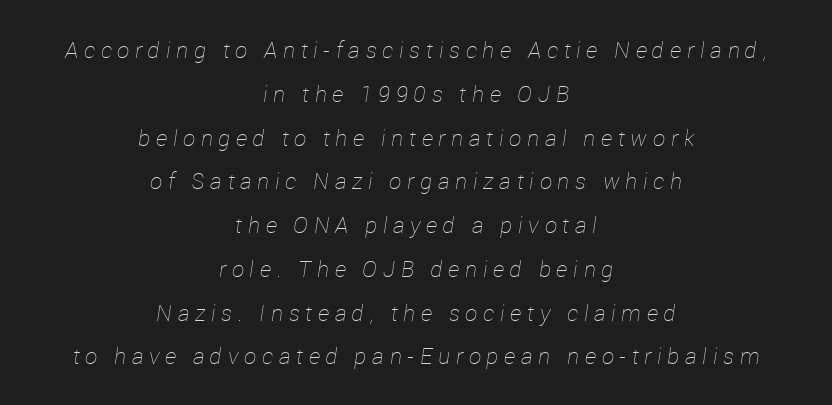
The image shows 22 px text type, italic (leaning right); set centered, loose line spacing (1.99x), unusually wide letter spacing (+0.26 em), not underlined.
